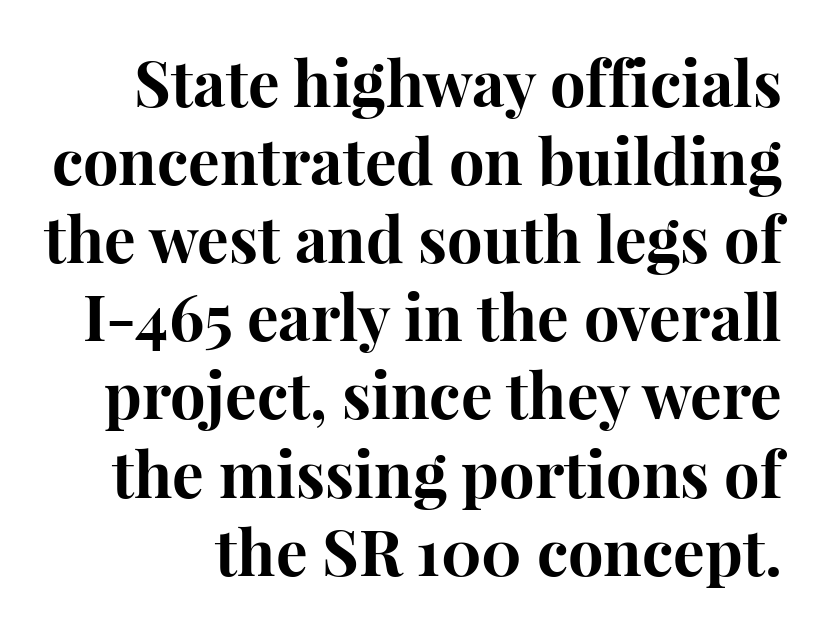
Q: Is the text bold? A: Yes.
Q: Is the text italic (slanted)? A: No, it is upright.
Q: Is the typeface a serif or a sans-serif typeface? A: Serif.
Q: Is the text underlined? A: No.
Q: Is the spacing between letters normal or unusually wide? A: Normal.
Q: Width (condensed, normal, or wide)? A: Normal.
Q: Stroke contrast? A: High.
Q: x-height? A: Medium.
Q: Monospaced? A: No.
